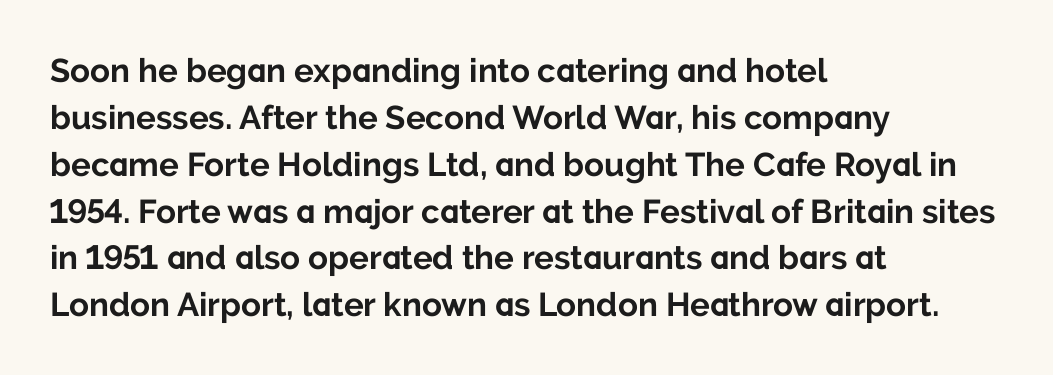
Q: Is the text bold? A: Yes.
Q: Is the text italic (slanted)? A: No, it is upright.
Q: Is the typeface a serif or a sans-serif typeface? A: Sans-serif.
Q: Is the text underlined? A: No.
Q: How is the paragraph aligned? A: Left-aligned.
Q: Is the spacing between letters normal or unusually wide? A: Normal.
Q: Is the spacing between lines tight, normal or loose? A: Normal.
Q: Width (condensed, normal, or wide)? A: Normal.
Q: Stroke contrast? A: Low.
Q: x-height? A: Medium.
Q: Monospaced? A: No.
